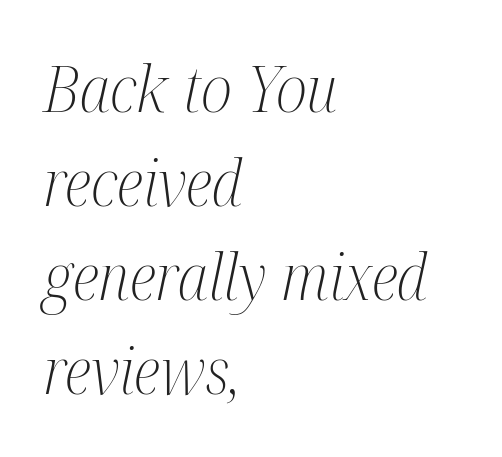
Q: Is the text bold? A: No.
Q: Is the text italic (slanted)? A: Yes, it leans right by about 12 degrees.
Q: Is the typeface a serif or a sans-serif typeface? A: Serif.
Q: Is the text underlined? A: No.
Q: How is the paragraph aligned? A: Left-aligned.
Q: Is the spacing between letters normal or unusually wide? A: Normal.
Q: Is the spacing between lines tight, normal or loose? A: Normal.
Q: Width (condensed, normal, or wide)? A: Condensed.
Q: Stroke contrast? A: Medium.
Q: x-height? A: Medium.
Q: Monospaced? A: No.
